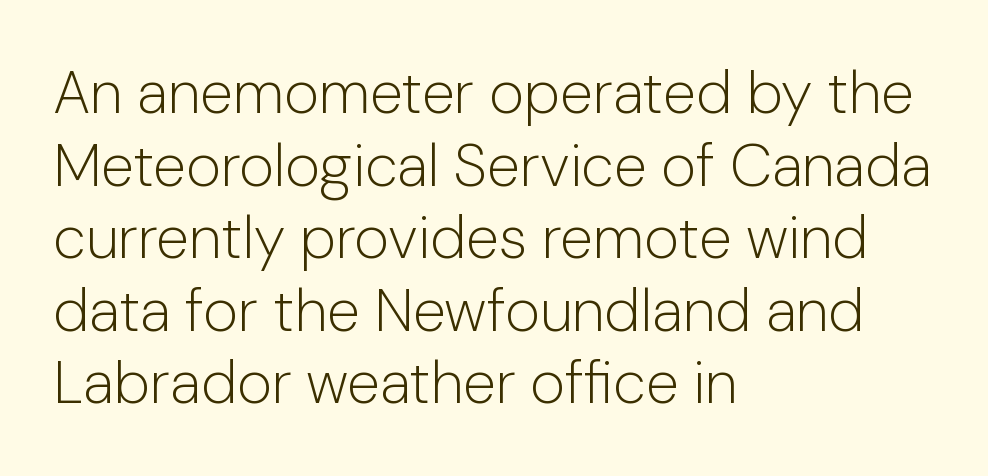
The face used here is proportionally spaced, like ordinary book or web type. Has an underline been added? It has not. The letters sit at their default tracking, neither squeezed nor spread. Ink coverage per letter is moderate at most. In terms of posture, this sample is upright. The passage shown is typeset with a sans-serif family.
